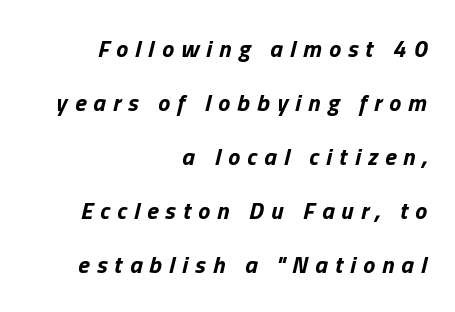
Summary of vertical rhythm: relaxed, with wide interline spacing. Does extra space separate the letters? Yes, quite a lot of it. Students, this is bold: see how much ink each stroke carries. One-word summary of the alignment: right.
